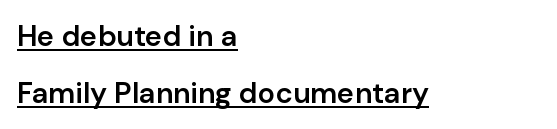
{"serif": "no", "italic": "no", "bold": "semi", "weight": "semibold", "width": "normal", "stroke_contrast": "low", "x_height": "medium", "monospaced": "no", "underline": "yes", "align": "left", "line_spacing": "loose", "line_spacing_ratio": 1.95, "letter_spacing": "normal", "letter_spacing_em": 0.0, "glyph_px": 29}
